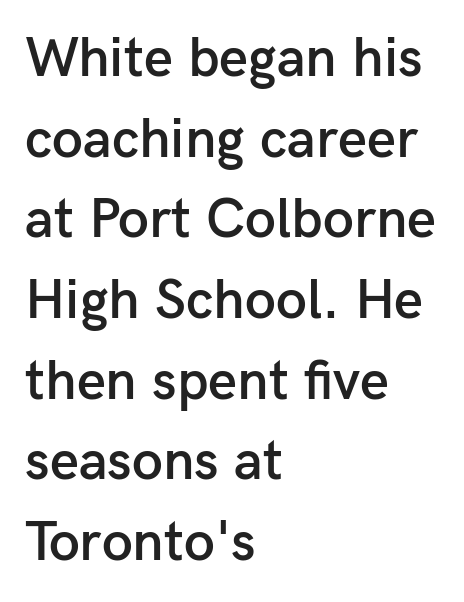
Q: Is the text bold? A: Semi-bold.
Q: Is the text italic (slanted)? A: No, it is upright.
Q: Is the typeface a serif or a sans-serif typeface? A: Sans-serif.
Q: Is the text underlined? A: No.
Q: How is the paragraph aligned? A: Left-aligned.
Q: Is the spacing between letters normal or unusually wide? A: Normal.
Q: Is the spacing between lines tight, normal or loose? A: Normal.
Q: Width (condensed, normal, or wide)? A: Normal.
Q: Stroke contrast? A: Low.
Q: x-height? A: Medium.
Q: Monospaced? A: No.
